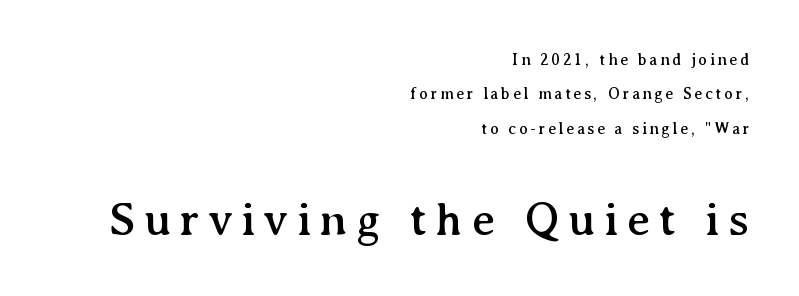
Q: Is the text italic (slanted)? A: No, it is upright.
Q: Is the typeface a serif or a sans-serif typeface? A: Serif.
Q: Is the text underlined? A: No.
Q: How is the paragraph aligned? A: Right-aligned.
Q: Is the spacing between lines tight, normal or loose? A: Loose.
Q: Which block of text is set in a larger size, the first (top) or the second (bottom)? A: The second (bottom) one.
Q: Width (condensed, normal, or wide)? A: Normal.
Q: Stroke contrast? A: Medium.
Q: x-height? A: Medium.
Q: Monospaced? A: No.
